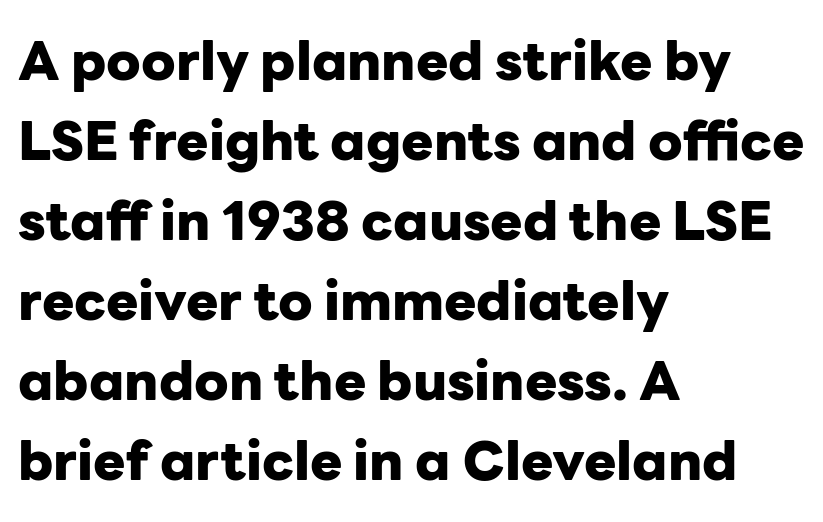
Q: Is the text bold? A: Yes.
Q: Is the text italic (slanted)? A: No, it is upright.
Q: Is the typeface a serif or a sans-serif typeface? A: Sans-serif.
Q: Is the text underlined? A: No.
Q: How is the paragraph aligned? A: Left-aligned.
Q: Is the spacing between letters normal or unusually wide? A: Normal.
Q: Is the spacing between lines tight, normal or loose? A: Normal.
Q: Width (condensed, normal, or wide)? A: Normal.
Q: Stroke contrast? A: Low.
Q: x-height? A: Medium.
Q: Monospaced? A: No.
